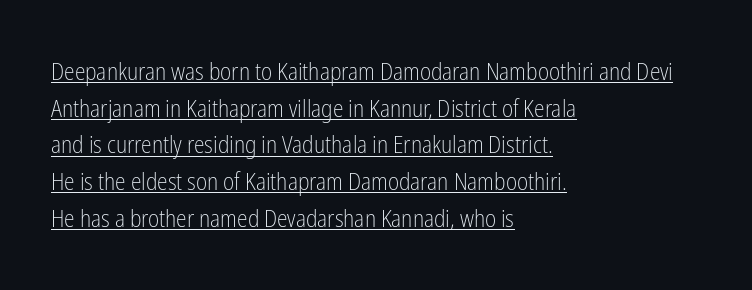
Q: Is the text bold? A: No.
Q: Is the text italic (slanted)? A: No, it is upright.
Q: Is the text underlined? A: Yes.
Q: How is the paragraph aligned? A: Left-aligned.
Q: Is the spacing between letters normal or unusually wide? A: Normal.
Q: Is the spacing between lines tight, normal or loose? A: Normal.
